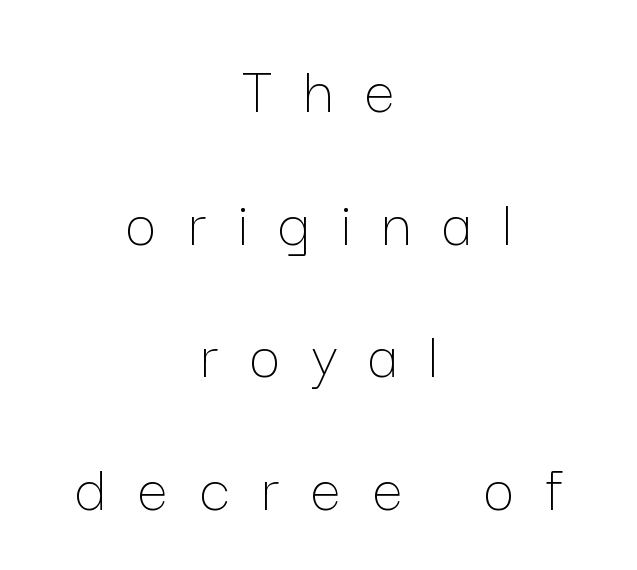
The image shows 68 px thin type, upright; set centered, loose line spacing (1.95x), unusually wide letter spacing (+0.47 em), not underlined; low stroke contrast and a medium x-height.
